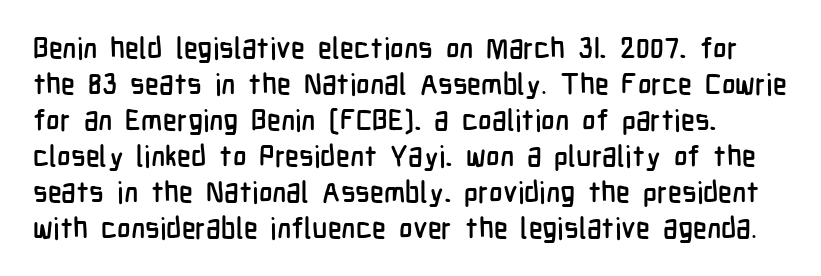
{"serif": "no", "italic": "no", "width": "condensed", "stroke_contrast": "low", "x_height": "medium", "monospaced": "no", "underline": "no", "line_spacing_ratio": 1.24, "letter_spacing": "normal", "letter_spacing_em": 0.0, "glyph_px": 29}
